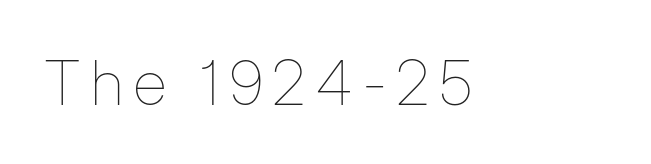
The baseline area is clear. Each letter keeps its own natural width here, so spacing adapts to shape. The typesetting does not lean heavy: it is not bold. The letters stand upright; this is a roman face.
